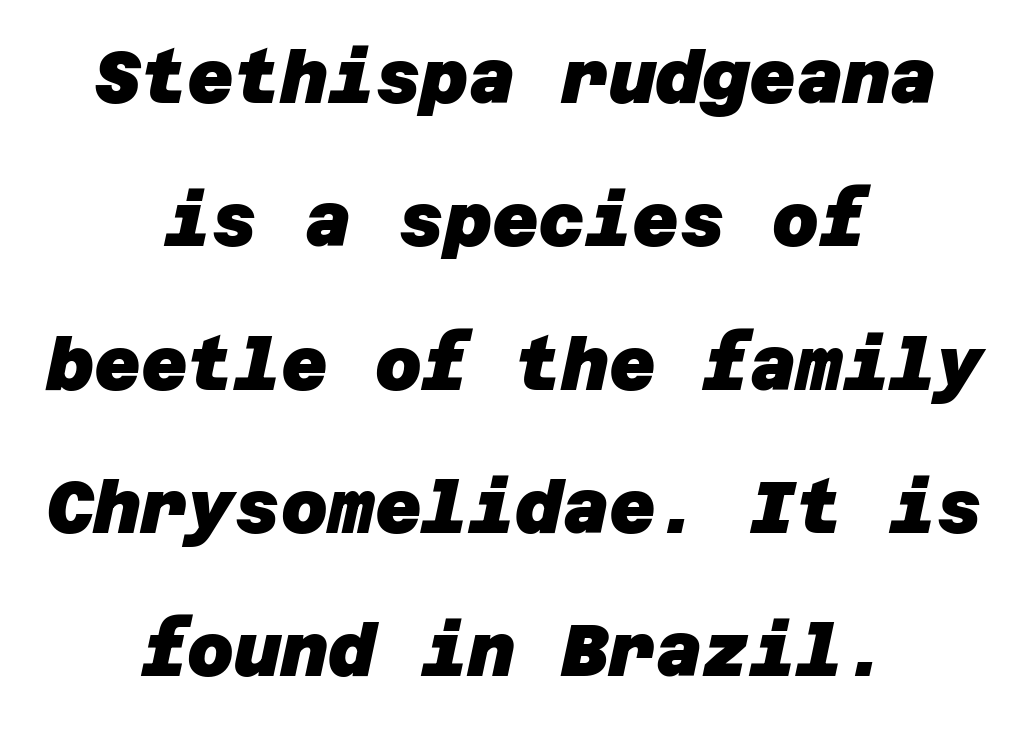
Q: Is the text bold? A: Yes.
Q: Is the typeface a serif or a sans-serif typeface? A: Sans-serif.
Q: Is the text underlined? A: No.
Q: How is the paragraph aligned? A: Centered.
Q: Is the spacing between letters normal or unusually wide? A: Normal.
Q: Is the spacing between lines tight, normal or loose? A: Loose.
Q: Width (condensed, normal, or wide)? A: Normal.
Q: Stroke contrast? A: Low.
Q: x-height? A: Large.
